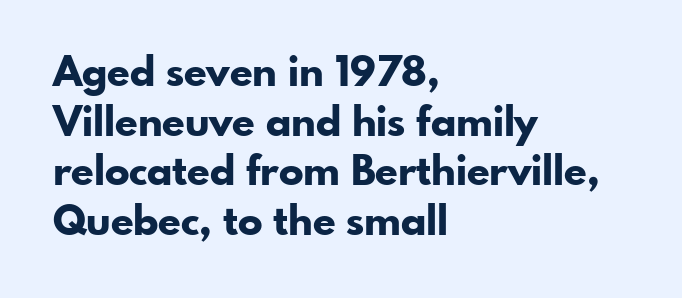
The paragraph shown leans on its left margin. Only glyphs here, with clear space below each row. The font family rendered here belongs to the sans-serif group. Heavy, bold letterforms. This is roman type, the default non-slanted kind.
